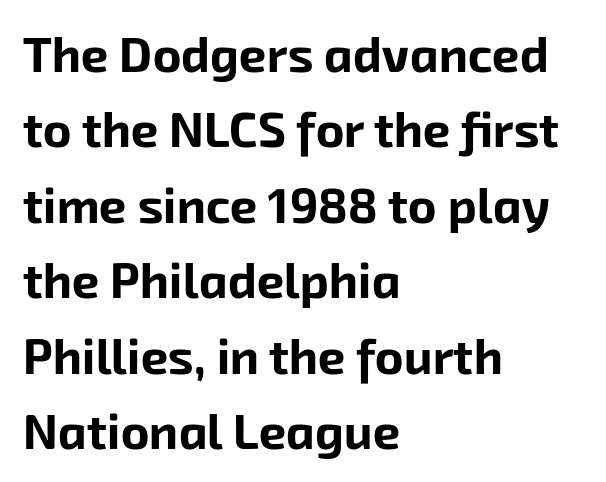
{"serif": "no", "bold": "yes", "weight": "bold", "width": "normal", "stroke_contrast": "low", "x_height": "medium", "monospaced": "no", "underline": "no", "align": "left", "line_spacing": "normal", "line_spacing_ratio": 1.54, "letter_spacing": "normal", "letter_spacing_em": 0.0, "glyph_px": 49}
